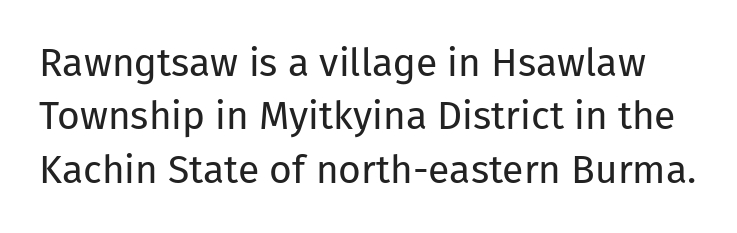
Q: Is the text bold? A: No.
Q: Is the text italic (slanted)? A: No, it is upright.
Q: Is the typeface a serif or a sans-serif typeface? A: Sans-serif.
Q: Is the text underlined? A: No.
Q: Is the spacing between letters normal or unusually wide? A: Normal.
Q: Is the spacing between lines tight, normal or loose? A: Normal.
Q: Width (condensed, normal, or wide)? A: Normal.
Q: Stroke contrast? A: Low.
Q: x-height? A: Medium.
Q: Monospaced? A: No.
